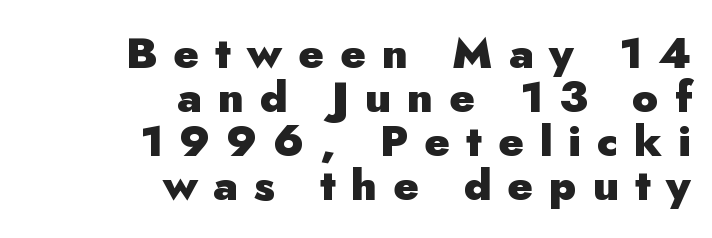
{"serif": "no", "italic": "no", "bold": "yes", "weight": "heavy", "width": "normal", "stroke_contrast": "low", "x_height": "small", "monospaced": "no", "underline": "no", "align": "right", "line_spacing": "tight", "line_spacing_ratio": 1.02, "letter_spacing": "wide", "letter_spacing_em": 0.37, "glyph_px": 43}
